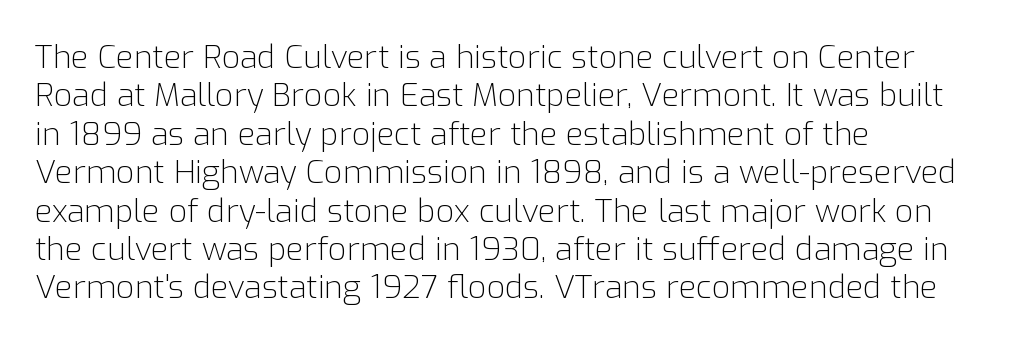
Q: Is the text bold? A: No.
Q: Is the text italic (slanted)? A: No, it is upright.
Q: Is the typeface a serif or a sans-serif typeface? A: Sans-serif.
Q: Is the text underlined? A: No.
Q: How is the paragraph aligned? A: Left-aligned.
Q: Is the spacing between letters normal or unusually wide? A: Normal.
Q: Width (condensed, normal, or wide)? A: Normal.
Q: Stroke contrast? A: Low.
Q: x-height? A: Medium.
Q: Monospaced? A: No.
